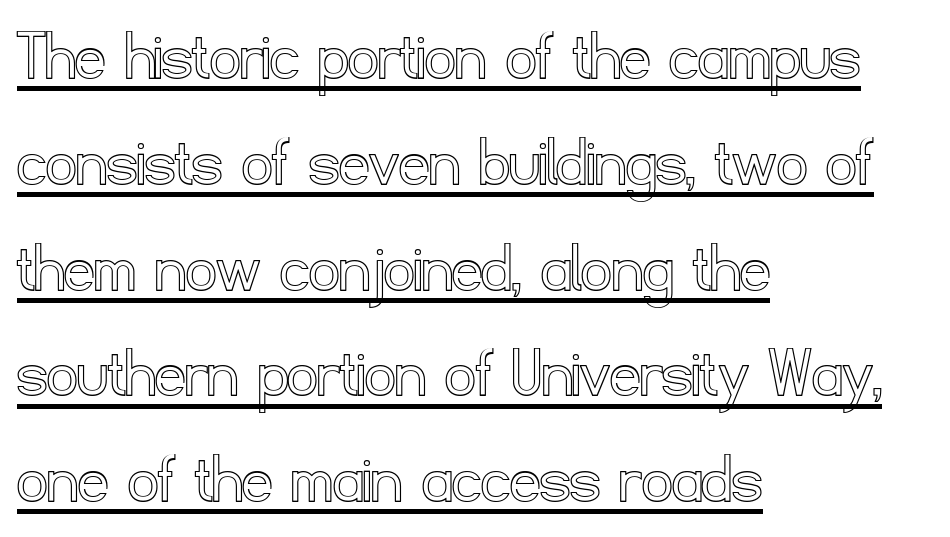
Q: Is the text italic (slanted)? A: No, it is upright.
Q: Is the text underlined? A: Yes.
Q: How is the paragraph aligned? A: Left-aligned.
Q: Is the spacing between letters normal or unusually wide? A: Normal.
Q: Is the spacing between lines tight, normal or loose? A: Normal.
Q: Width (condensed, normal, or wide)? A: Normal.
Q: x-height? A: Small.
Q: Monospaced? A: No.
